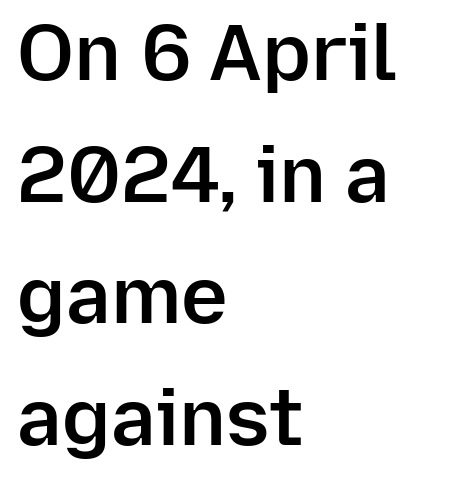
{"serif": "no", "italic": "no", "bold": "semi", "weight": "semibold", "width": "normal", "stroke_contrast": "low", "x_height": "medium", "monospaced": "no", "underline": "no", "align": "left", "line_spacing": "normal", "line_spacing_ratio": 1.54, "letter_spacing": "normal", "letter_spacing_em": 0.0, "glyph_px": 79}
